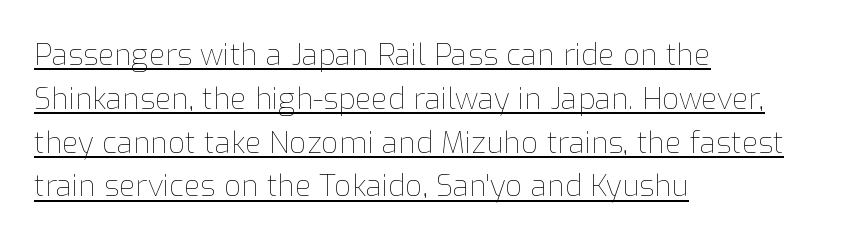
The image shows 30 px thin type, upright; set left-aligned, normal line spacing (1.46x), normal letter spacing, underlined; low stroke contrast and a medium x-height.
